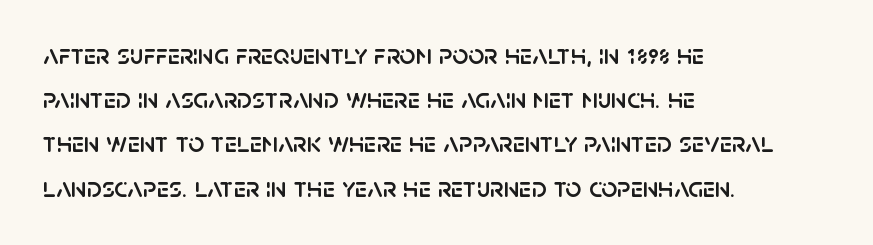
Decoration check: the copy has no underline. No extra tracking has been applied to these lines. Style check: upright. Which margin do the lines hug? The left one — the right edge is uneven. One glance says typical: line gaps are just what's usual. The letters advance in unequal steps, a hallmark of proportional type.
